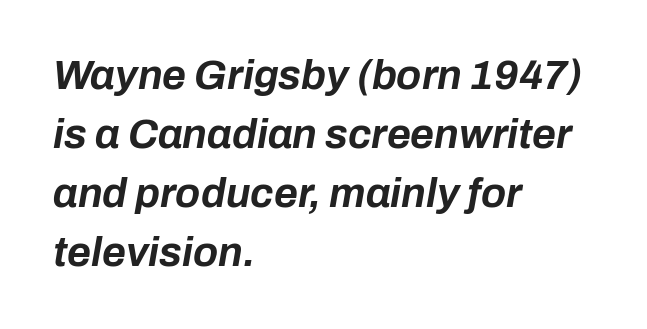
The specimen reads as italic at a glance. In CSS terms this would be text-align: left. Clear beneath every line of the passage. Spacing between characters is what you'd get straight out of the box. These lines carry a lot of weight — the face is fully bold.
